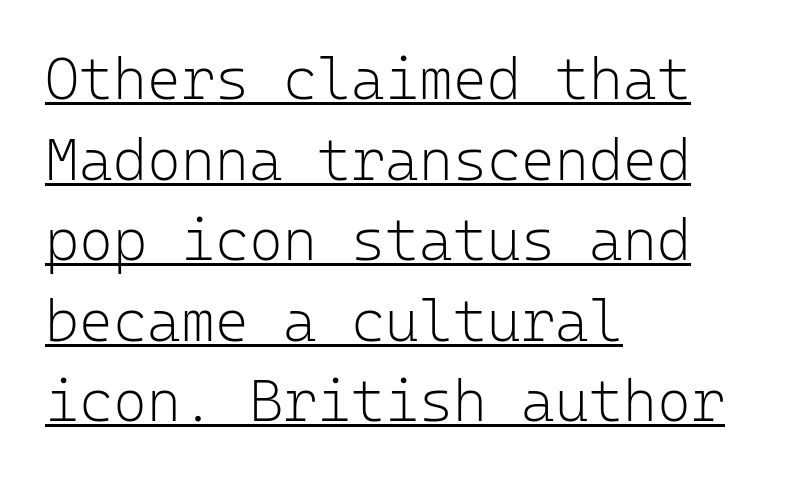
{"serif": "no", "italic": "no", "bold": "no", "weight": "light", "width": "normal", "stroke_contrast": "low", "x_height": "medium", "monospaced": "yes", "underline": "yes", "align": "left", "line_spacing": "normal", "line_spacing_ratio": 1.39, "letter_spacing": "normal", "letter_spacing_em": 0.0, "glyph_px": 58}
